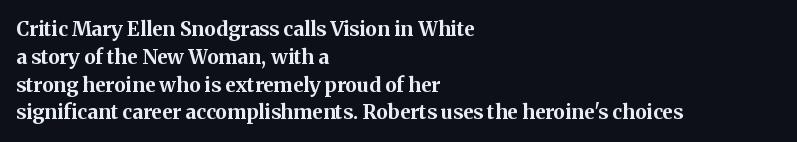
Is there any slant? The stems are plumb. Notice how thick the strokes are: this is what a full bold looks like. The vertical gap from one line to the next is medium. Leftover space on each line is placed entirely after the last word. The zone under the glyphs is completely vacant.
